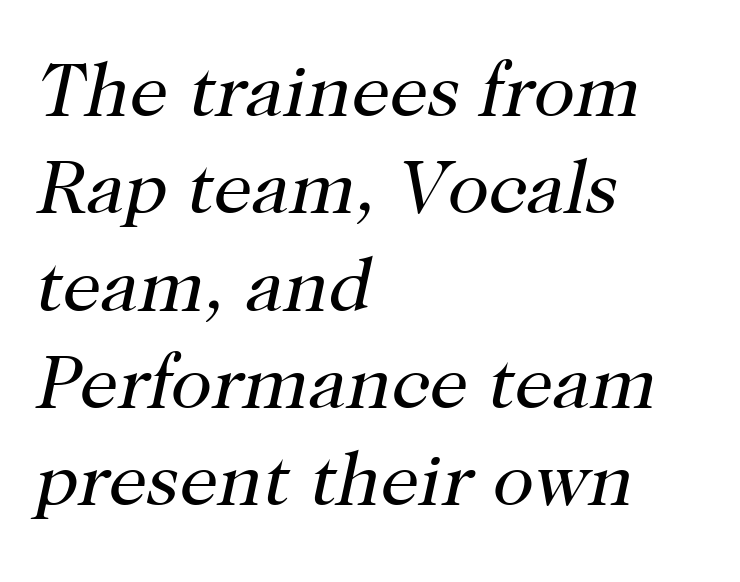
The image shows 76 px regular-weight serif type, italic (leaning right); set left-aligned, normal line spacing (1.28x), normal letter spacing, not underlined; high stroke contrast and a medium x-height.
